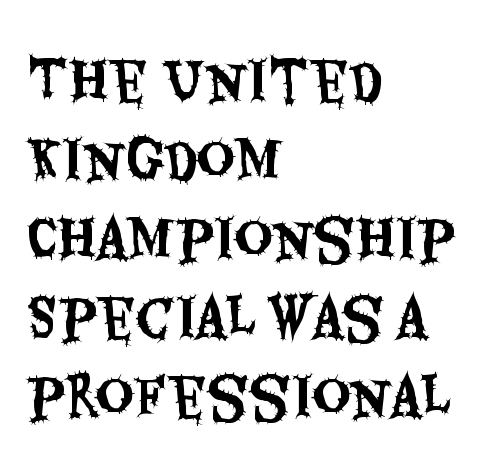
The image shows 53 px condensed sans-serif type, upright; set left-aligned, normal line spacing (1.49x), normal letter spacing, not underlined; medium stroke contrast and a large x-height.
